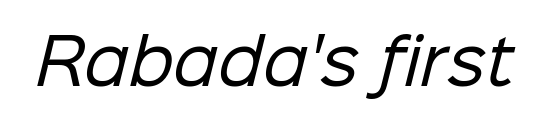
The image shows 62 px regular-weight sans-serif type; set normal letter spacing, not underlined; low stroke contrast and a medium x-height.
